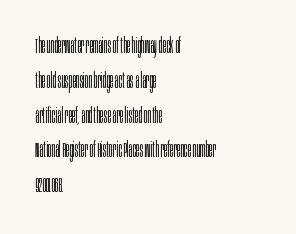
All the whitespace from short lines collects on the right. No extra tracking has been applied to these lines. Characters remain perfectly vertical along every line. The space beneath each line is pristine and unruled. Vertical stems look standard width or narrower in stroke.
